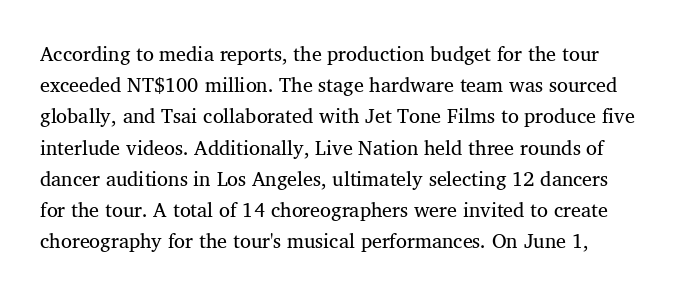
{"italic": "no", "bold": "no", "underline": "no", "line_spacing": "normal", "line_spacing_ratio": 1.56, "letter_spacing": "normal", "letter_spacing_em": 0.0, "glyph_px": 20}
